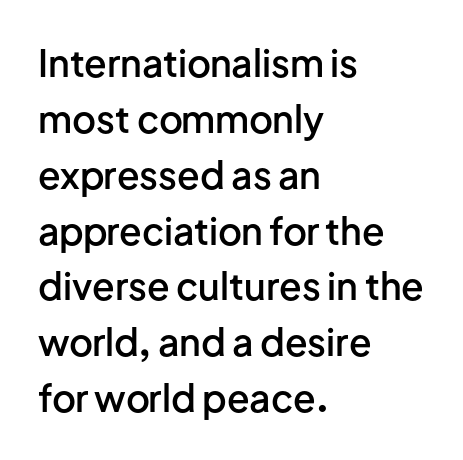
The face used here is proportionally spaced, like ordinary book or web type. Grotesque or geometric, the face here clearly has no serifs. In terms of weight, the rendering is demibold, just under bold. The paragraph shown leans on its left margin. The letters sit at their default tracking, neither squeezed nor spread.
